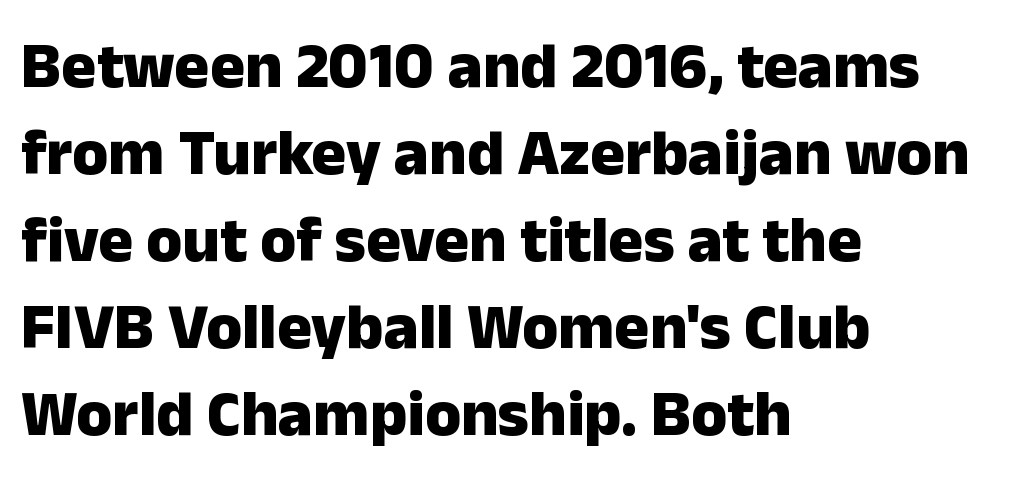
{"serif": "no", "italic": "no", "bold": "yes", "weight": "heavy", "width": "normal", "stroke_contrast": "low", "x_height": "medium", "monospaced": "no", "underline": "no", "align": "left", "line_spacing": "normal", "line_spacing_ratio": 1.34, "letter_spacing": "normal", "letter_spacing_em": 0.0, "glyph_px": 65}
